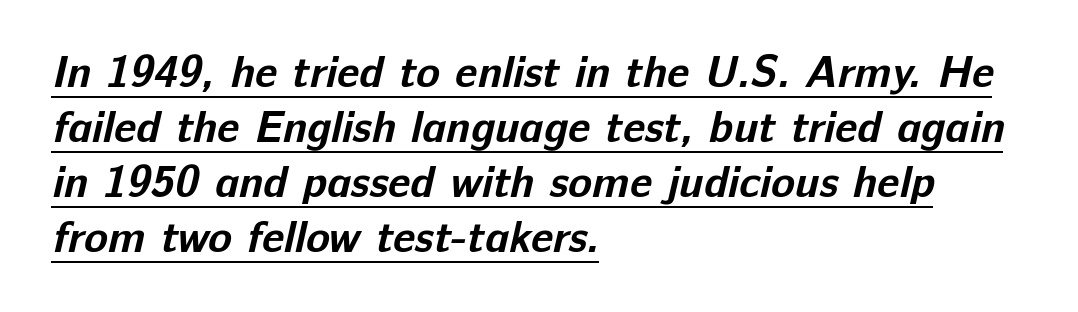
The glyphs in this specimen are sans serif. The rendering uses natural spacing where letterforms have individual widths. The lettering is marked with a stroke running underneath it. Leading matches the norm, producing a regular column. In terms of letterspacing, this is plain default setting.
